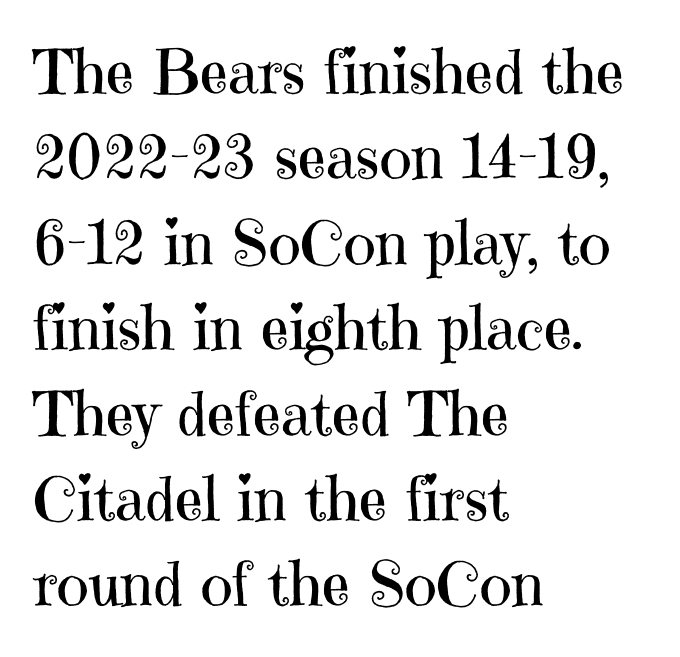
Q: Is the text bold? A: No.
Q: Is the text italic (slanted)? A: No, it is upright.
Q: Is the typeface a serif or a sans-serif typeface? A: Serif.
Q: Is the text underlined? A: No.
Q: How is the paragraph aligned? A: Left-aligned.
Q: Is the spacing between letters normal or unusually wide? A: Normal.
Q: Is the spacing between lines tight, normal or loose? A: Normal.
Q: Width (condensed, normal, or wide)? A: Normal.
Q: Stroke contrast? A: High.
Q: x-height? A: Medium.
Q: Monospaced? A: No.
